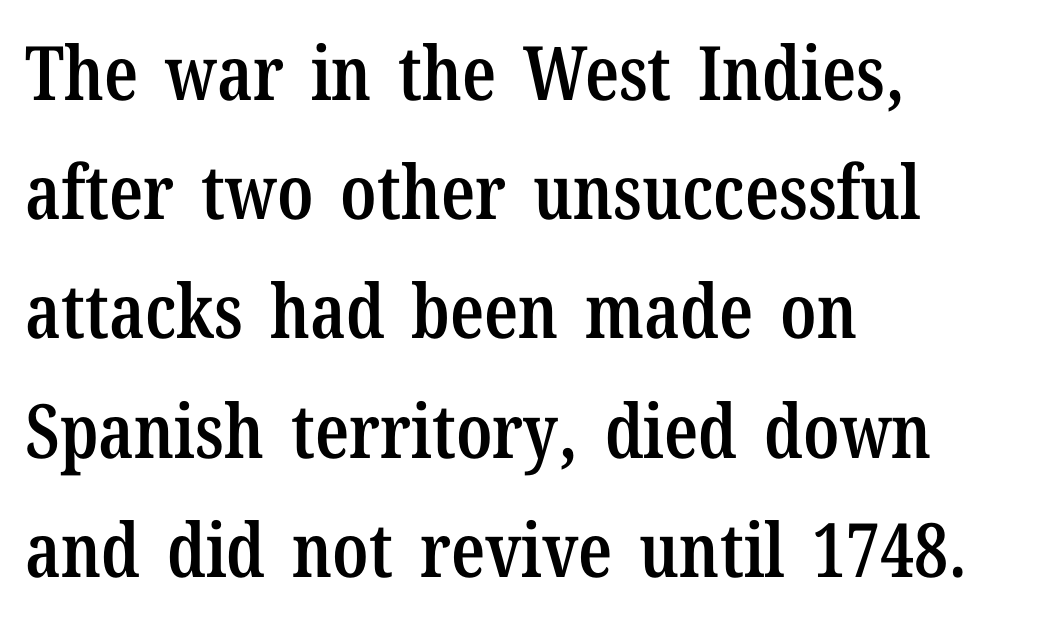
Rendered with straight, roman letterforms. A clean baseline with only descenders dipping below it. The rendering uses natural spacing where letterforms have individual widths. These lines stack with their left ends in a neat column.
